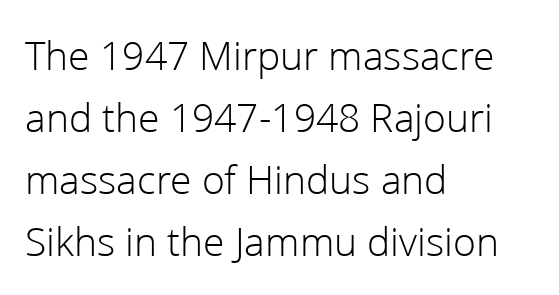
{"serif": "no", "italic": "no", "bold": "no", "weight": "light", "width": "normal", "stroke_contrast": "low", "x_height": "medium", "monospaced": "no", "underline": "no", "align": "left", "line_spacing": "normal", "line_spacing_ratio": 1.48, "letter_spacing": "normal", "letter_spacing_em": 0.0, "glyph_px": 42}
